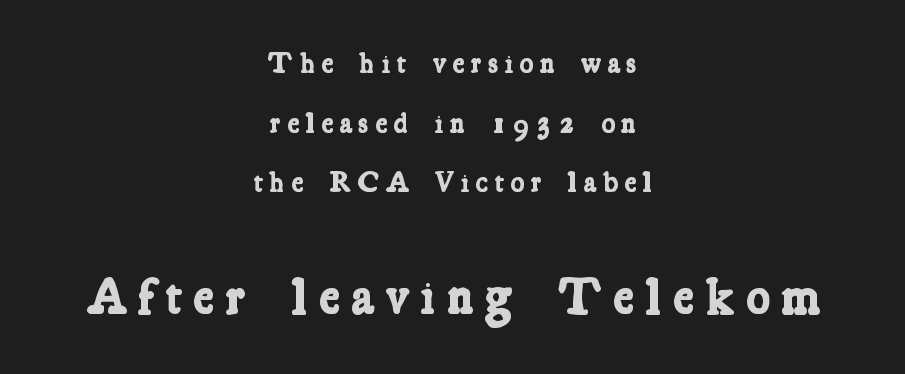
Line spacing here is loose. There is plenty of visible air inserted between adjacent glyphs. The rendering uses natural spacing where letterforms have individual widths. A typesetter would label this face a serif. The words here are not underlined. The rag falls on both sides of this text block equally.
